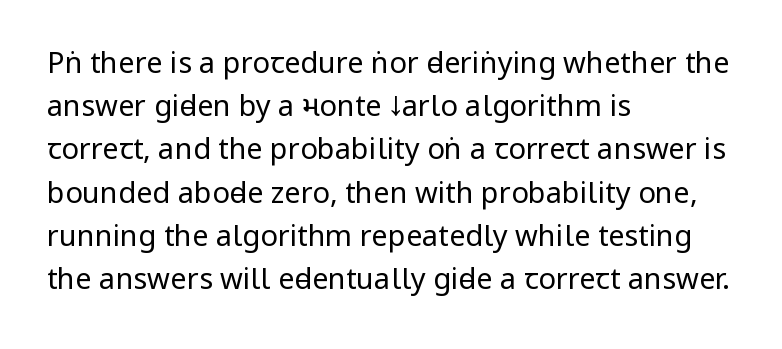
Q: Is the text bold? A: No.
Q: Is the text italic (slanted)? A: No, it is upright.
Q: Is the typeface a serif or a sans-serif typeface? A: Sans-serif.
Q: Is the text underlined? A: No.
Q: How is the paragraph aligned? A: Left-aligned.
Q: Is the spacing between letters normal or unusually wide? A: Normal.
Q: Is the spacing between lines tight, normal or loose? A: Normal.
Q: Width (condensed, normal, or wide)? A: Condensed.
Q: Stroke contrast? A: Low.
Q: x-height? A: Large.
Q: Monospaced? A: No.
